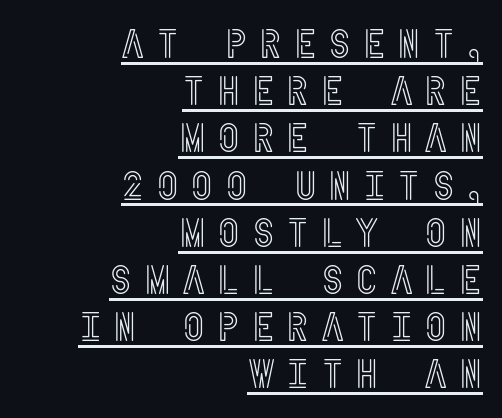
{"italic": "no", "width": "condensed", "x_height": "large", "underline": "yes", "align": "right", "line_spacing_ratio": 1.18, "letter_spacing": "wide", "letter_spacing_em": 0.28, "glyph_px": 40}
